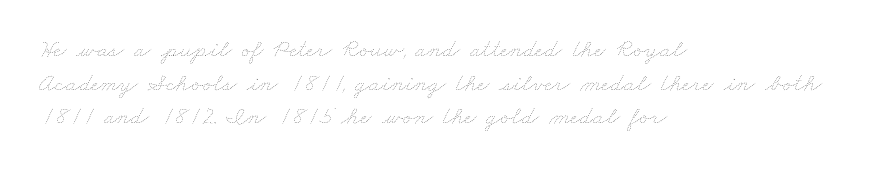
{"bold": "no", "underline": "no", "align": "left", "line_spacing": "normal", "line_spacing_ratio": 1.35, "letter_spacing": "normal", "letter_spacing_em": 0.0, "glyph_px": 25}
